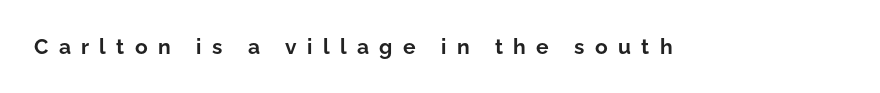
{"italic": "no", "bold": "yes", "underline": "no", "letter_spacing": "wide", "letter_spacing_em": 0.49, "glyph_px": 21}
